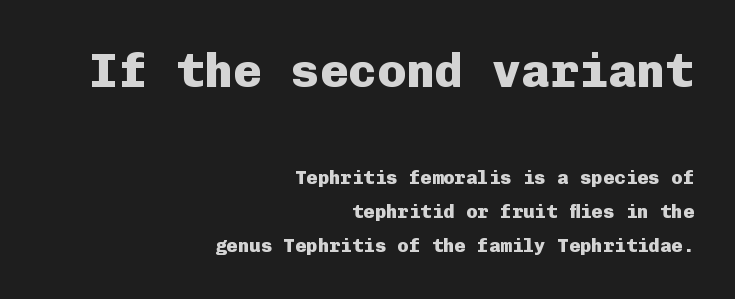
Size hierarchy here favors the leading block over the trailing one. A student would call this right alignment; a typographer would say flush right, rag left. No word sits above an underline. Rendered with straight, roman letterforms. Observe the absence of serifs on each vertical stroke in this sample.
